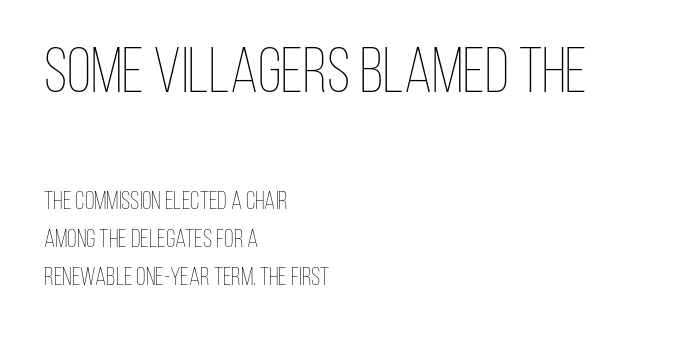
Q: Is the text bold? A: No.
Q: Is the text italic (slanted)? A: No, it is upright.
Q: Is the text underlined? A: No.
Q: How is the paragraph aligned? A: Left-aligned.
Q: Is the spacing between letters normal or unusually wide? A: Normal.
Q: Is the spacing between lines tight, normal or loose? A: Normal.
Q: Which block of text is set in a larger size, the first (top) or the second (bottom)? A: The first (top) one.
Q: Width (condensed, normal, or wide)? A: Condensed.
Q: Stroke contrast? A: Low.
Q: x-height? A: Large.
Q: Monospaced? A: No.
